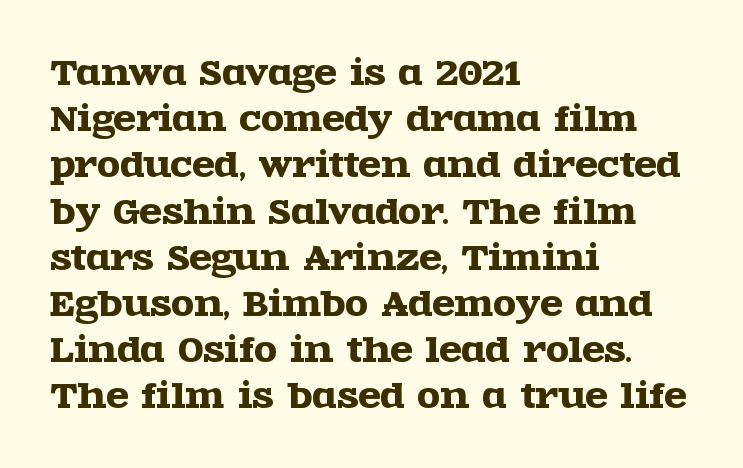
The rendering uses natural spacing where letterforms have individual widths. Is this a sans? No — the strokes have serifs. There is no visible air inserted between adjacent glyphs. Has an underline been added? It has not.
